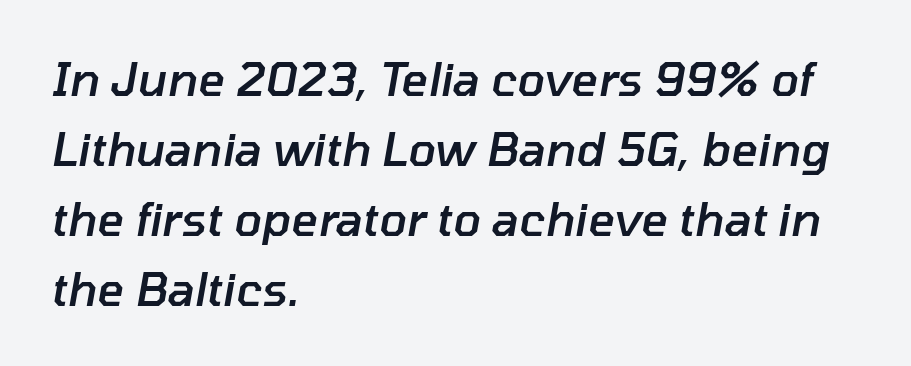
The image shows 46 px semibold type, italic (leaning right); set left-aligned, normal line spacing (1.52x), normal letter spacing, not underlined; low stroke contrast and a medium x-height.
